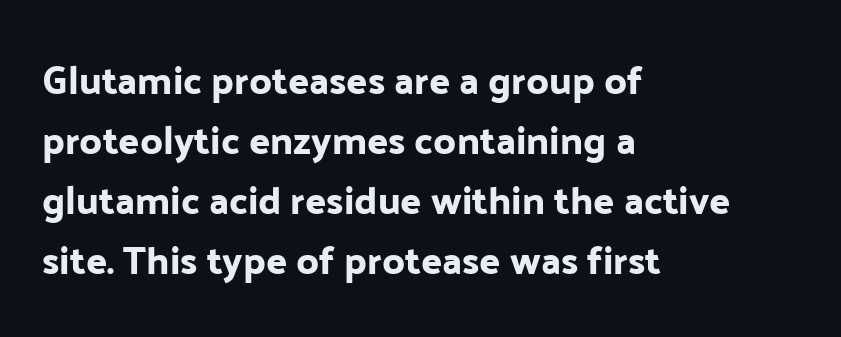
{"serif": "no", "italic": "no", "width": "normal", "stroke_contrast": "low", "x_height": "medium", "monospaced": "no", "underline": "no", "align": "left", "line_spacing": "normal", "line_spacing_ratio": 1.54, "letter_spacing": "normal", "letter_spacing_em": 0.0, "glyph_px": 39}
